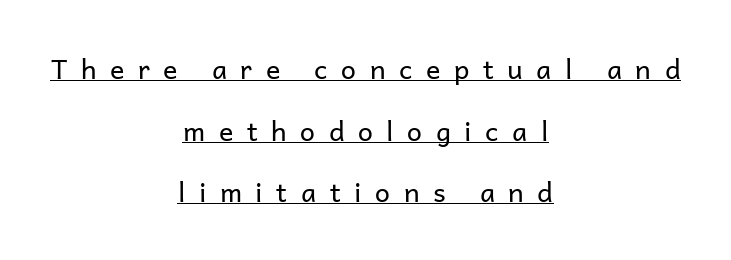
Q: Is the text bold? A: No.
Q: Is the text italic (slanted)? A: No, it is upright.
Q: Is the text underlined? A: Yes.
Q: How is the paragraph aligned? A: Centered.
Q: Is the spacing between letters normal or unusually wide? A: Unusually wide.
Q: Is the spacing between lines tight, normal or loose? A: Loose.
